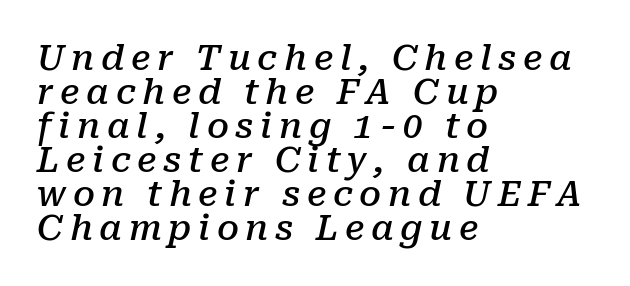
{"serif": "yes", "italic": "yes", "lean": "right", "slant_degrees": 10, "bold": "semi", "weight": "semibold", "width": "normal", "stroke_contrast": "low", "x_height": "medium", "monospaced": "no", "underline": "no", "align": "left", "line_spacing": "tight", "line_spacing_ratio": 0.97, "glyph_px": 35}
